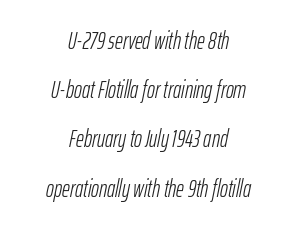
{"italic": "yes", "lean": "right", "slant_degrees": 12, "bold": "no", "underline": "no", "align": "center", "line_spacing": "loose", "line_spacing_ratio": 2.05, "letter_spacing": "normal", "letter_spacing_em": 0.0, "glyph_px": 24}
